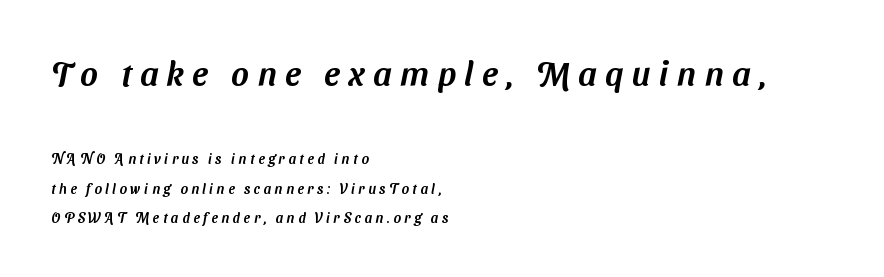
The image shows 34 px sans-serif type; set left-aligned, loose line spacing (2.09x), unusually wide letter spacing (+0.25 em), not underlined; the first (top) block is 2.43x larger; medium stroke contrast and a medium x-height.
